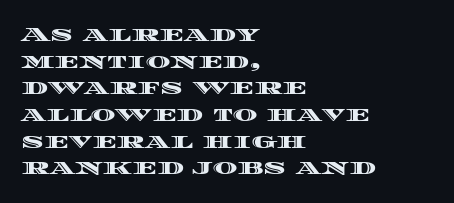
{"italic": "no", "underline": "no", "align": "left", "line_spacing": "normal", "line_spacing_ratio": 1.27, "letter_spacing": "normal", "letter_spacing_em": 0.0, "glyph_px": 21}
